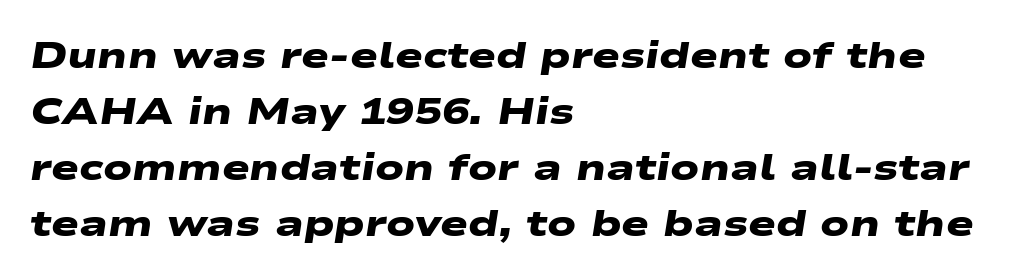
Q: Is the text bold? A: Yes.
Q: Is the typeface a serif or a sans-serif typeface? A: Sans-serif.
Q: Is the text underlined? A: No.
Q: How is the paragraph aligned? A: Left-aligned.
Q: Is the spacing between letters normal or unusually wide? A: Normal.
Q: Is the spacing between lines tight, normal or loose? A: Normal.
Q: Width (condensed, normal, or wide)? A: Wide.
Q: Stroke contrast? A: Low.
Q: x-height? A: Medium.
Q: Monospaced? A: No.
